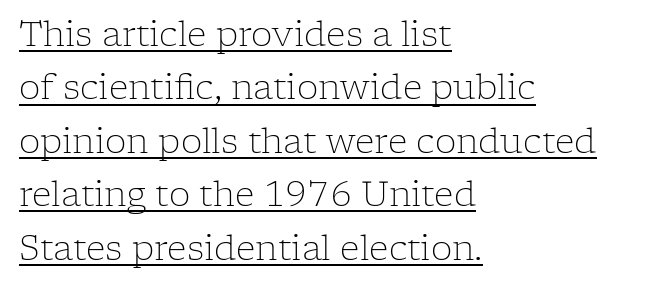
{"serif": "yes", "italic": "no", "bold": "no", "weight": "light", "width": "normal", "stroke_contrast": "low", "x_height": "medium", "monospaced": "no", "underline": "yes", "align": "left", "line_spacing": "normal", "line_spacing_ratio": 1.57, "letter_spacing": "normal", "letter_spacing_em": 0.0, "glyph_px": 34}
